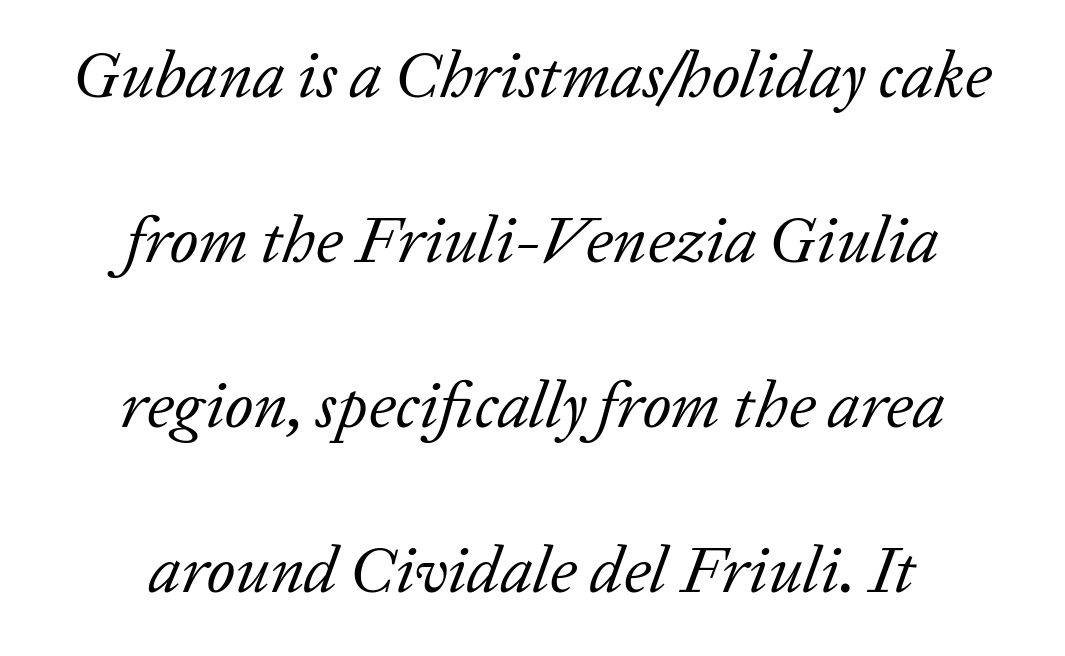
The image shows 66 px regular-weight serif type, italic (leaning right); set centered, loose line spacing (2.5x), normal letter spacing, not underlined; low stroke contrast and a medium x-height.
